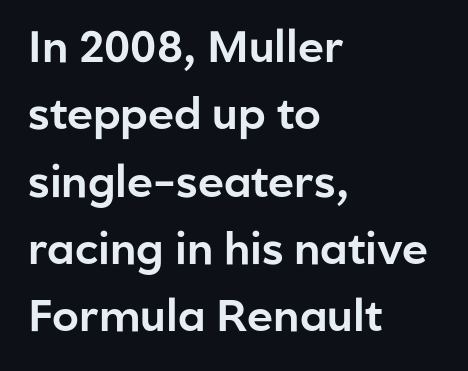
Q: Is the text italic (slanted)? A: No, it is upright.
Q: Is the typeface a serif or a sans-serif typeface? A: Sans-serif.
Q: Is the text underlined? A: No.
Q: How is the paragraph aligned? A: Left-aligned.
Q: Is the spacing between letters normal or unusually wide? A: Normal.
Q: Is the spacing between lines tight, normal or loose? A: Normal.
Q: Width (condensed, normal, or wide)? A: Normal.
Q: Stroke contrast? A: Low.
Q: x-height? A: Medium.
Q: Monospaced? A: No.
